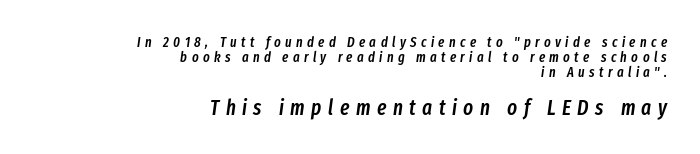
Q: Is the text bold? A: Semi-bold.
Q: Is the text italic (slanted)? A: Yes, it leans right by about 8 degrees.
Q: Is the text underlined? A: No.
Q: How is the paragraph aligned? A: Right-aligned.
Q: Is the spacing between letters normal or unusually wide? A: Unusually wide.
Q: Is the spacing between lines tight, normal or loose? A: Tight.
Q: Which block of text is set in a larger size, the first (top) or the second (bottom)? A: The second (bottom) one.
